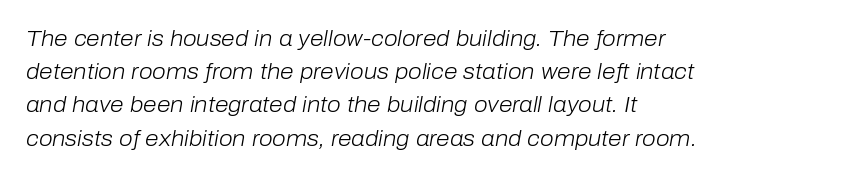
Q: Is the text bold? A: No.
Q: Is the text italic (slanted)? A: Yes, it leans right by about 10 degrees.
Q: Is the text underlined? A: No.
Q: How is the paragraph aligned? A: Left-aligned.
Q: Is the spacing between letters normal or unusually wide? A: Normal.
Q: Is the spacing between lines tight, normal or loose? A: Normal.
